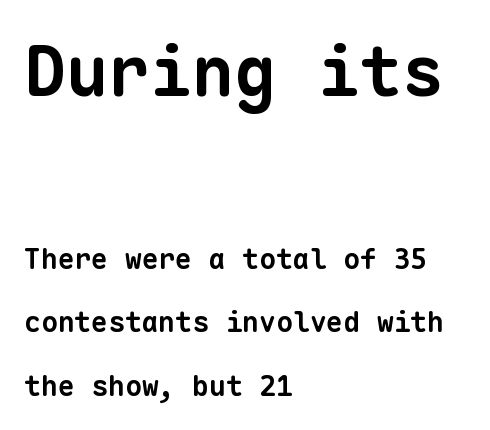
The rendering shrinks the type as you move from the upper chunk to the lower. Decoration check: the copy has no underline. The letters march in equal steps, a hallmark of fixed-pitch type. A great deal of white space separates one row of letters from the next. A student would call this left alignment; a typographer would say flush left, rag right. Tracking value appears to be zero — textbook default spacing.
